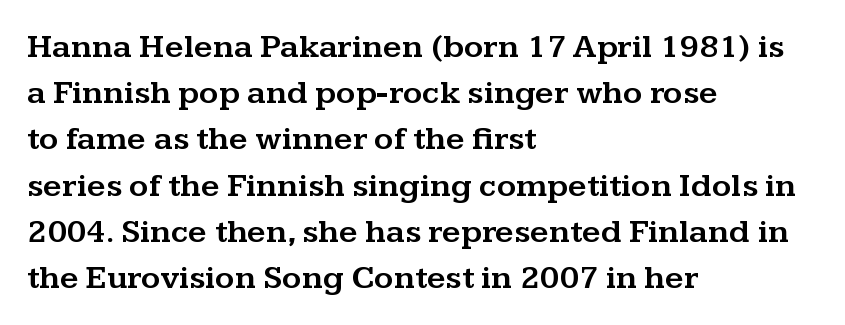
Reading down the column, the eye jumps a familiar distance to each next line. This sample is left-justified, so line endings fall wherever the words run out. Descender tails drop into unmarked territory. Posture: straight, roman, zero tilt.
